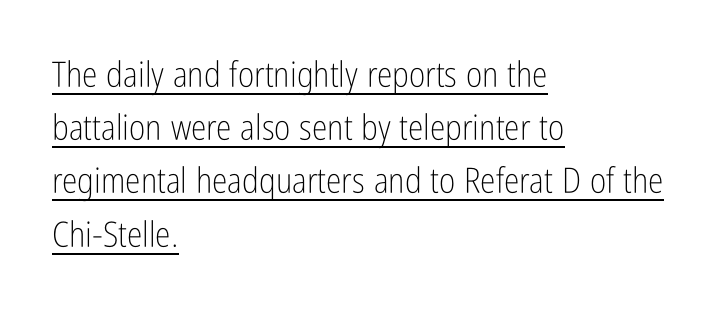
{"serif": "no", "italic": "no", "bold": "no", "weight": "light", "width": "condensed", "stroke_contrast": "low", "x_height": "medium", "monospaced": "no", "underline": "yes", "align": "left", "line_spacing": "normal", "line_spacing_ratio": 1.52, "letter_spacing": "normal", "letter_spacing_em": 0.0, "glyph_px": 35}
